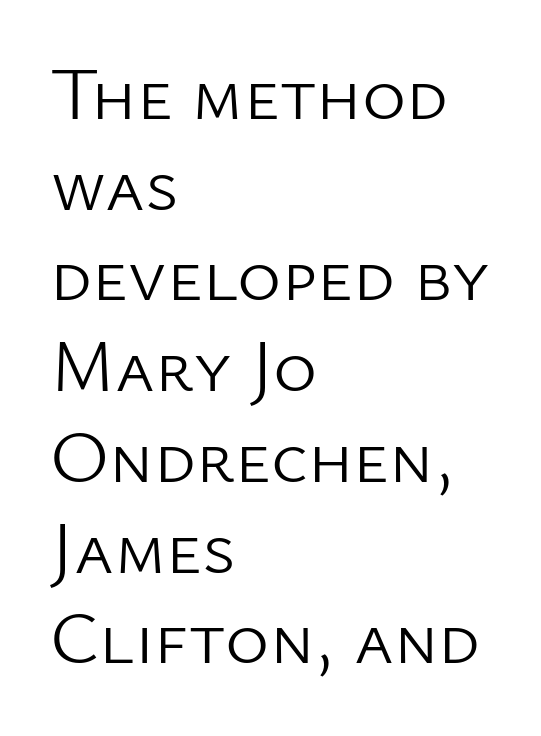
The font family rendered here belongs to the sans-serif group. A classic flush-left, rag-right setting is used for this passage. Unbolded letterforms with no extra heft. The string is rendered with underlining switched off. What stands out about the letter spacing? Nothing — it is the standard amount. Do the characters align in a grid? No, the font is proportional.
